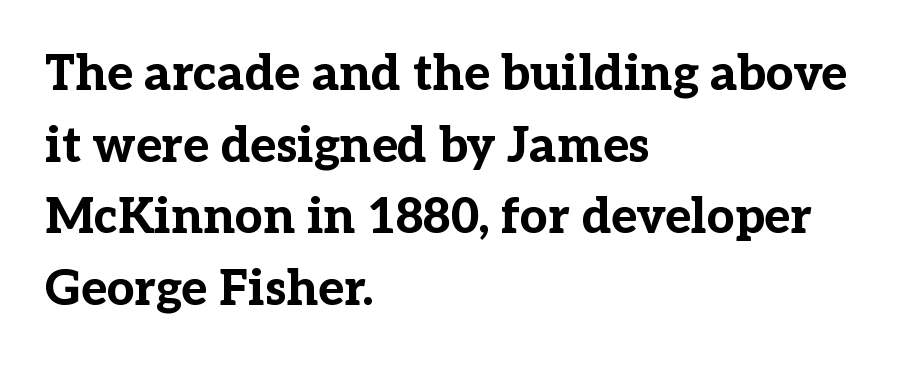
Notice how the passage keeps a crisp vertical edge on the left only. Glyph-to-glyph distance matches everyday printed text. To sum up the face: it has serifs. A typesetter would call this proportional, since set widths differ per character. Is there much room between lines? A standard amount, neither cramped nor airy.
